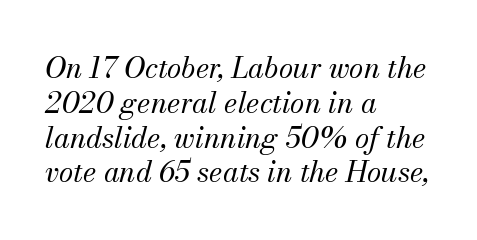
{"serif": "yes", "italic": "yes", "lean": "right", "slant_degrees": 13, "bold": "no", "weight": "regular", "width": "normal", "stroke_contrast": "medium", "x_height": "small", "monospaced": "no", "underline": "no", "align": "left", "line_spacing_ratio": 1.2, "letter_spacing": "normal", "letter_spacing_em": 0.0, "glyph_px": 29}
